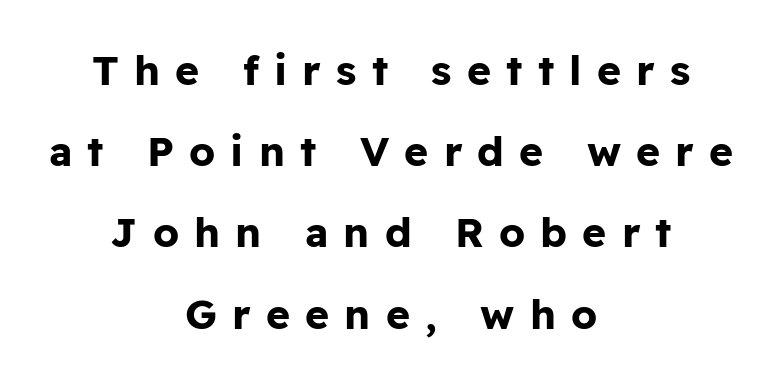
The image shows 41 px bold sans-serif type, upright; set centered, loose line spacing (1.98x), unusually wide letter spacing (+0.37 em), not underlined; low stroke contrast and a medium x-height.
